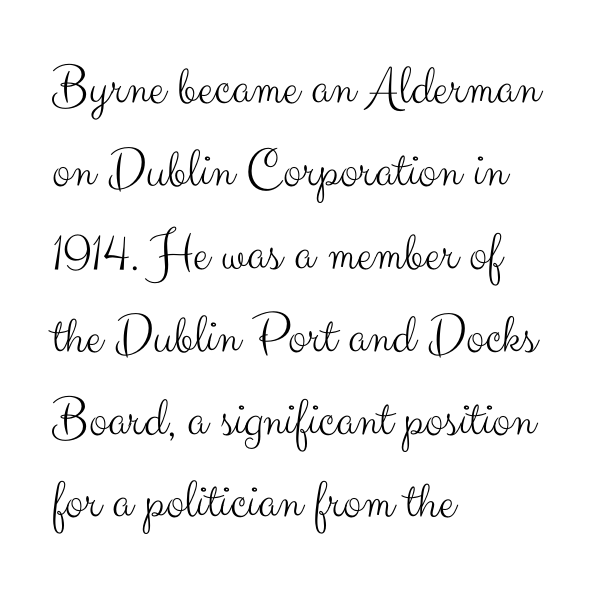
Q: Is the text bold? A: No.
Q: Is the text italic (slanted)? A: Yes.
Q: Is the typeface a serif or a sans-serif typeface? A: Sans-serif.
Q: Is the text underlined? A: No.
Q: How is the paragraph aligned? A: Left-aligned.
Q: Is the spacing between letters normal or unusually wide? A: Normal.
Q: Is the spacing between lines tight, normal or loose? A: Normal.
Q: Width (condensed, normal, or wide)? A: Normal.
Q: Stroke contrast? A: Medium.
Q: x-height? A: Small.
Q: Monospaced? A: No.
